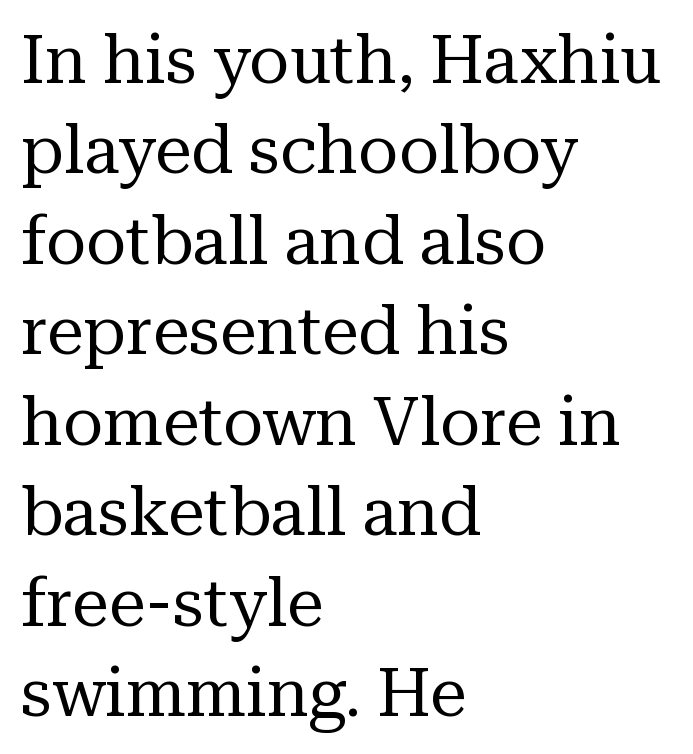
Old-style or modern, the face here clearly has serifs. The characters are drawn with everyday or finer stroke widths. The paragraph has a hard left edge and a soft right edge. The words here are not underlined. Is this a fixed-width face? No — the glyphs have proportional, varying widths.
